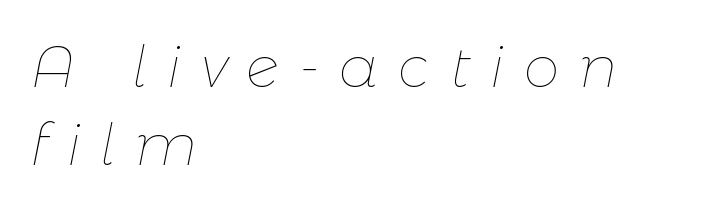
Does the lettering tilt? It does — this is italic. Check under the words: just untouched page. The passage shown has open, widely tracked lettering throughout. Each new line begins a customary step beneath the previous one.
